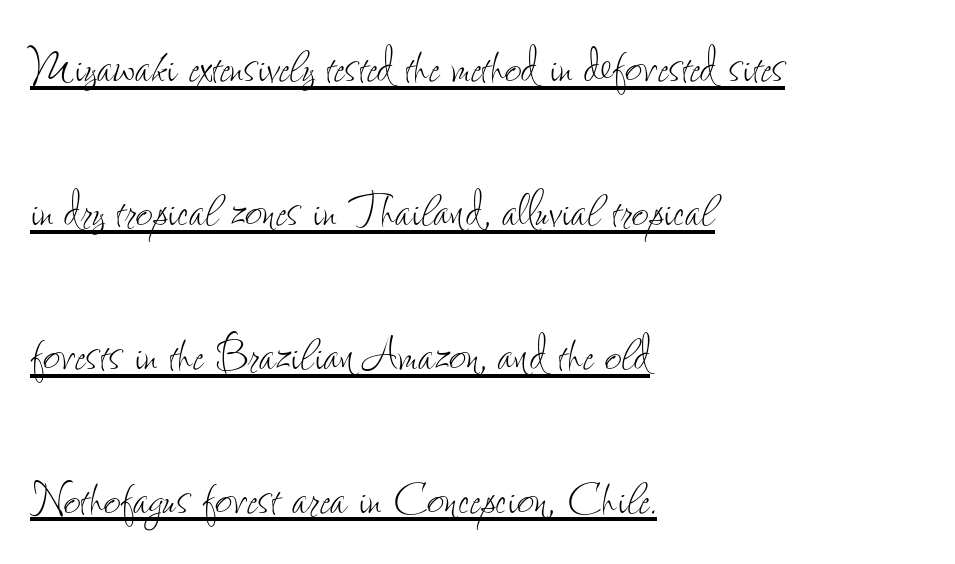
Vertical stems look standard width or narrower in stroke. Look at the tracking — it's just the regular setting, nothing added. The setting favours the left margin, as ordinary paragraphs usually do. Whoever set this chose breathing room over compactness in the vertical rhythm. The glyphs are accompanied by a horizontal stroke just below them. This sample has the flowing, uneven cadence of proportional lettering.
